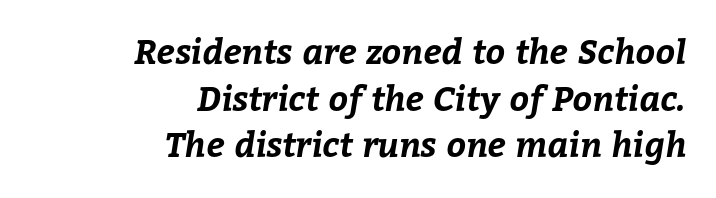
The image shows 34 px bold type; set right-aligned, normal line spacing (1.37x), normal letter spacing, not underlined; low stroke contrast and a medium x-height.
